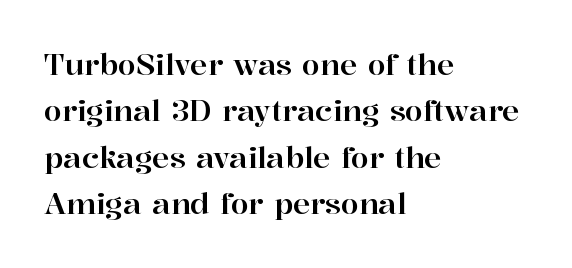
{"serif": "yes", "italic": "no", "width": "normal", "stroke_contrast": "high", "x_height": "medium", "monospaced": "no", "underline": "no", "align": "left", "line_spacing": "normal", "line_spacing_ratio": 1.6, "letter_spacing": "normal", "letter_spacing_em": 0.0, "glyph_px": 29}
